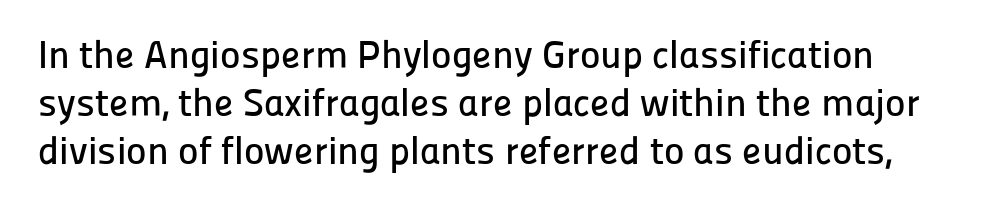
The image shows 39 px sans-serif type, upright; set line spacing 1.23x, normal letter spacing, not underlined; low stroke contrast and a medium x-height.
